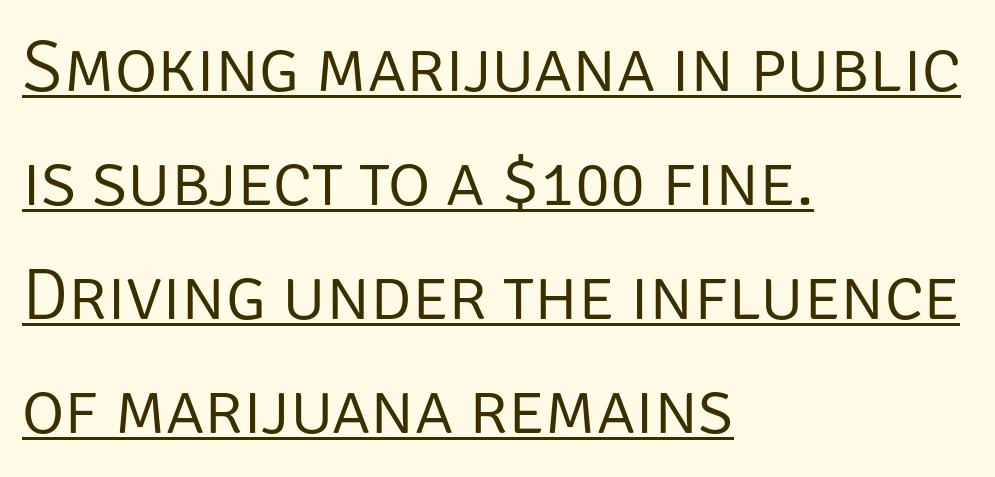
Q: Is the text bold? A: No.
Q: Is the text italic (slanted)? A: No, it is upright.
Q: Is the typeface a serif or a sans-serif typeface? A: Sans-serif.
Q: Is the text underlined? A: Yes.
Q: How is the paragraph aligned? A: Left-aligned.
Q: Is the spacing between letters normal or unusually wide? A: Normal.
Q: Is the spacing between lines tight, normal or loose? A: Normal.
Q: Width (condensed, normal, or wide)? A: Normal.
Q: Stroke contrast? A: Low.
Q: x-height? A: Large.
Q: Monospaced? A: No.
